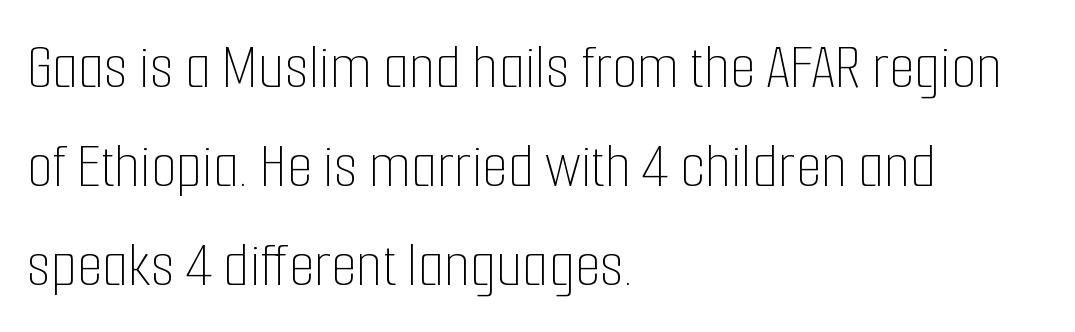
Q: Is the text bold? A: No.
Q: Is the text italic (slanted)? A: No, it is upright.
Q: Is the text underlined? A: No.
Q: How is the paragraph aligned? A: Left-aligned.
Q: Is the spacing between letters normal or unusually wide? A: Normal.
Q: Is the spacing between lines tight, normal or loose? A: Normal.
Q: Width (condensed, normal, or wide)? A: Condensed.
Q: Stroke contrast? A: Low.
Q: x-height? A: Medium.
Q: Monospaced? A: No.
